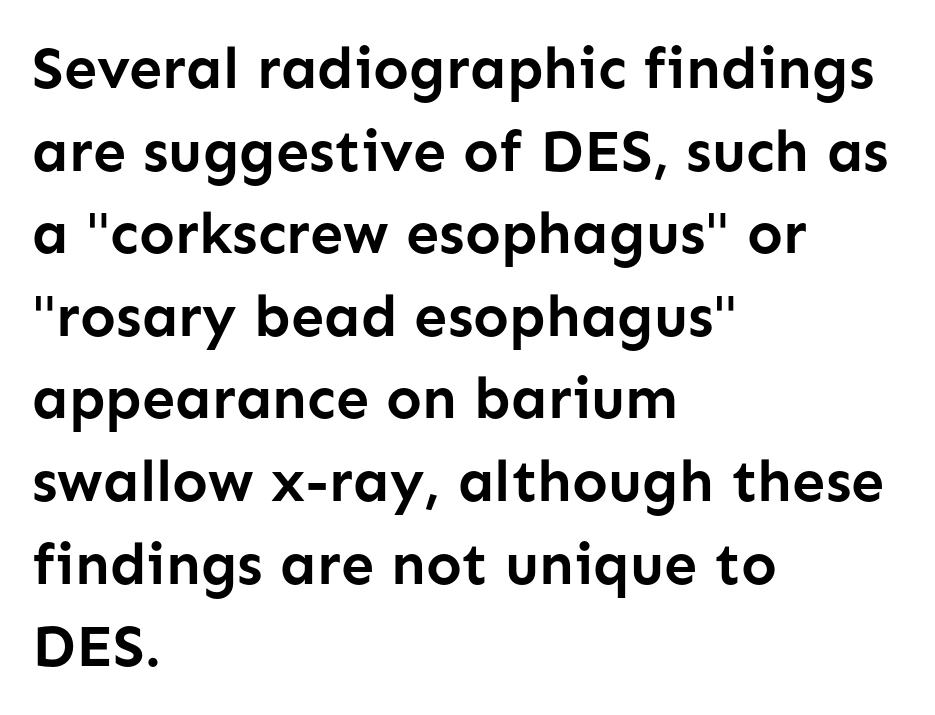
Look at the bottom of the vertical strokes: they stop flat, with no serifs. Where is the straight margin? On the left. Think of a printed novel: that variable character pitch is what you see here. Students, observe: this is what conventionally led text looks like. Look at the stroke-to-counter ratio: heavy, a bold.
